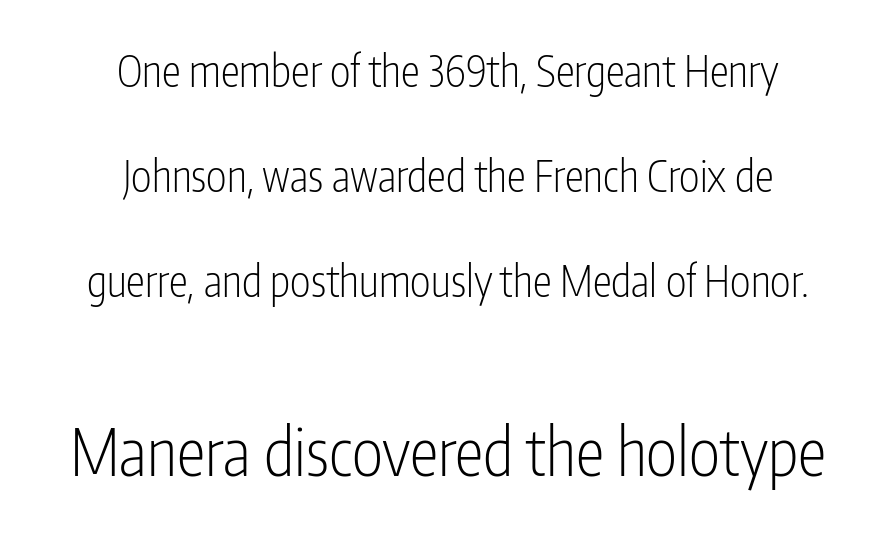
The paragraph shown floats in the horizontal middle. Each new line begins a long way beneath the previous one. The rendering uses natural spacing where letterforms have individual widths. Quick note: not italic, upright. The face used here appears at its bigger size in the lower chunk.
